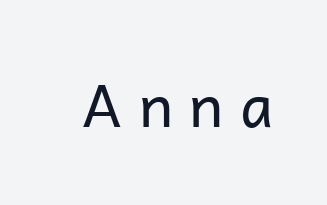
Q: Is the text bold? A: No.
Q: Is the text italic (slanted)? A: No, it is upright.
Q: Is the typeface a serif or a sans-serif typeface? A: Sans-serif.
Q: Is the text underlined? A: No.
Q: Is the spacing between letters normal or unusually wide? A: Unusually wide.
Q: Width (condensed, normal, or wide)? A: Normal.
Q: Stroke contrast? A: Low.
Q: x-height? A: Medium.
Q: Monospaced? A: No.
